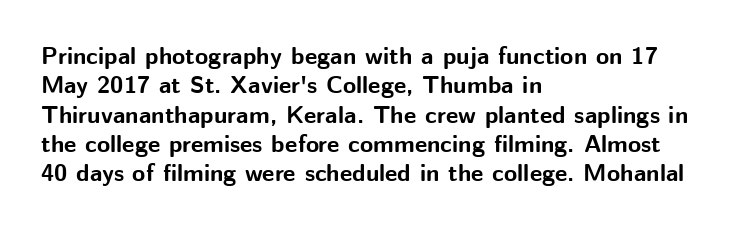
The image shows 24 px bold type, upright; set left-aligned, line spacing 1.22x, normal letter spacing, not underlined.
